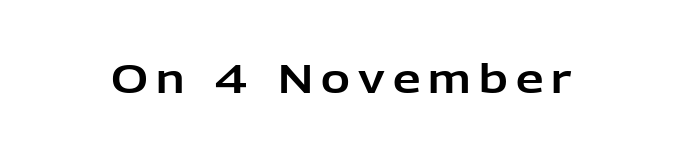
The image shows 39 px sans-serif type, upright; set unusually wide letter spacing (+0.21 em), not underlined; low stroke contrast and a medium x-height.
